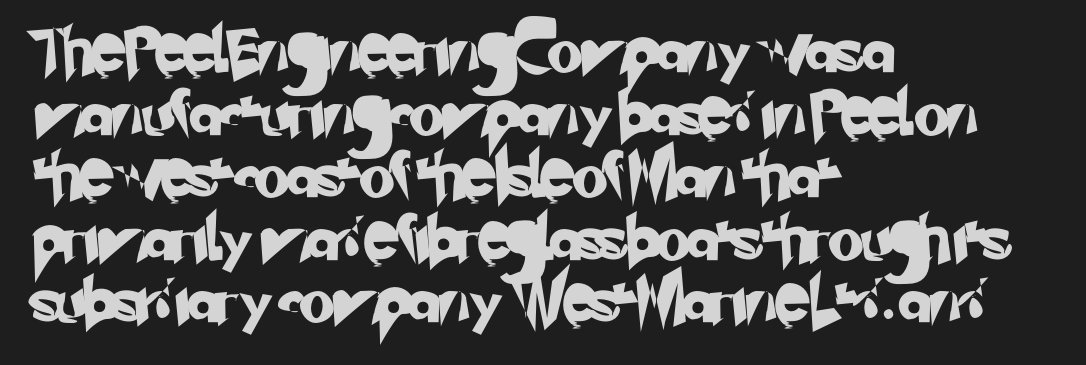
{"serif": "no", "width": "normal", "stroke_contrast": "low", "x_height": "small", "monospaced": "no", "underline": "no", "align": "left", "line_spacing": "normal", "line_spacing_ratio": 1.39, "letter_spacing": "normal", "letter_spacing_em": 0.0, "glyph_px": 45}
